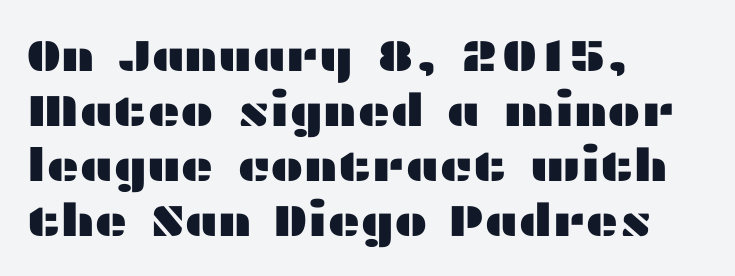
In terms of letterspacing, this is plain default setting. Classification — sans serif. Check the space under the baseline: it is left empty. You can tell it's not italic because the verticals are truly vertical. Layout note: lines flush left.
